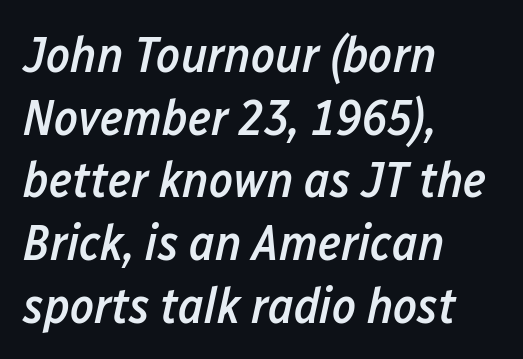
Q: Is the text bold? A: Semi-bold.
Q: Is the text italic (slanted)? A: Yes, it leans right by about 12 degrees.
Q: Is the text underlined? A: No.
Q: How is the paragraph aligned? A: Left-aligned.
Q: Is the spacing between letters normal or unusually wide? A: Normal.
Q: Width (condensed, normal, or wide)? A: Condensed.
Q: Stroke contrast? A: Low.
Q: x-height? A: Medium.
Q: Monospaced? A: No.
